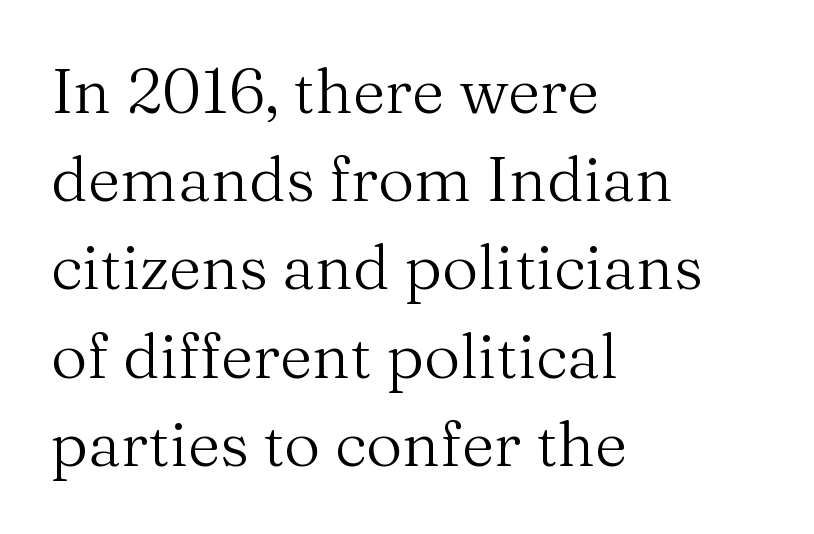
Q: Is the text bold? A: No.
Q: Is the text italic (slanted)? A: No, it is upright.
Q: Is the typeface a serif or a sans-serif typeface? A: Serif.
Q: Is the text underlined? A: No.
Q: How is the paragraph aligned? A: Left-aligned.
Q: Is the spacing between letters normal or unusually wide? A: Normal.
Q: Is the spacing between lines tight, normal or loose? A: Normal.
Q: Width (condensed, normal, or wide)? A: Normal.
Q: Stroke contrast? A: Medium.
Q: x-height? A: Medium.
Q: Monospaced? A: No.
